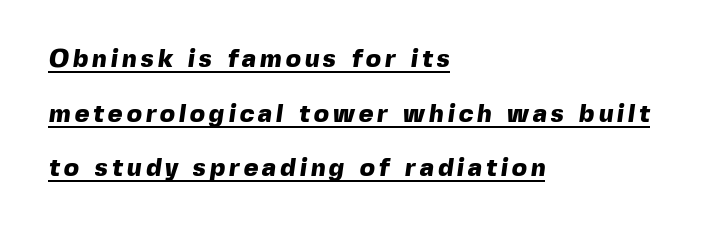
Q: Is the text bold? A: Yes.
Q: Is the text underlined? A: Yes.
Q: How is the paragraph aligned? A: Left-aligned.
Q: Is the spacing between lines tight, normal or loose? A: Loose.
